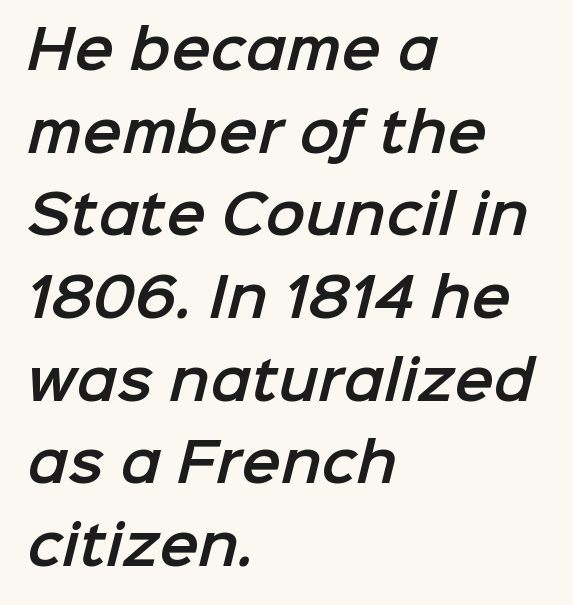
What stands out about the letter spacing? Nothing — it is the standard amount. The foot of each line stays bare and open. One glance says typical: line gaps are just what's usual. Examine the stroke ends and you'll find no serifs.
